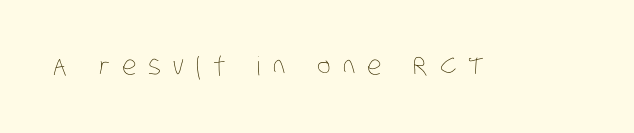
The image shows 26 px text type; set unusually wide letter spacing (+0.46 em), not underlined.
